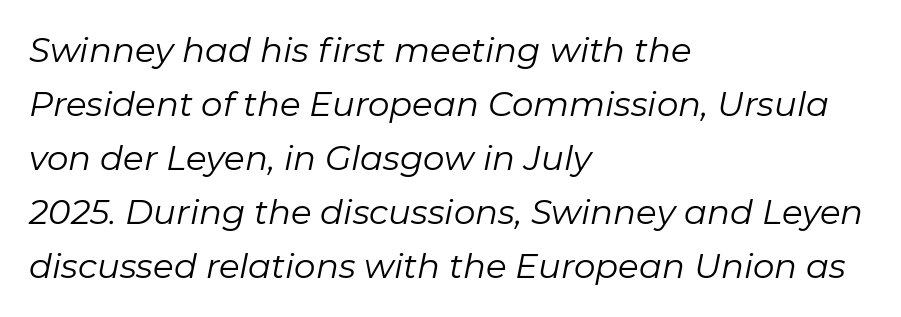
How are the letters spaced? Ordinarily, with no added tracking. Slanted lettering throughout. Is the type heavy? It reads as light-to-regular instead. The string is rendered with underlining switched off.
